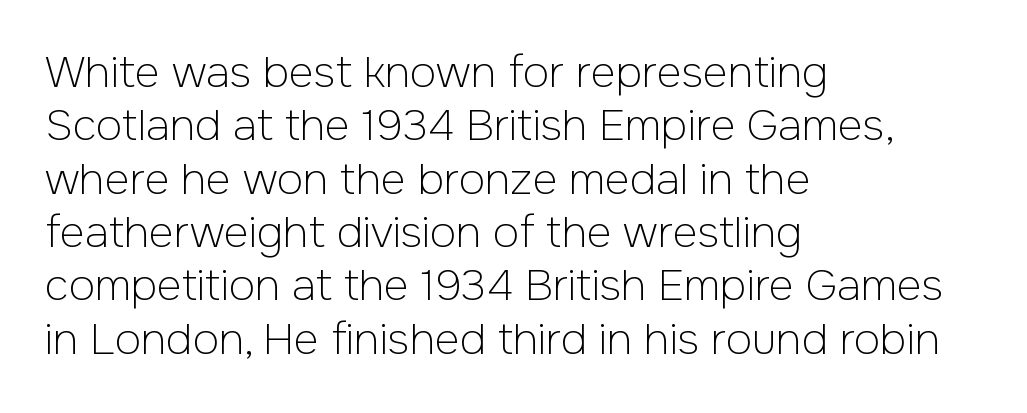
{"serif": "no", "italic": "no", "bold": "no", "weight": "light", "width": "normal", "stroke_contrast": "low", "x_height": "medium", "monospaced": "no", "underline": "no", "align": "left", "line_spacing_ratio": 1.24, "letter_spacing": "normal", "letter_spacing_em": 0.0, "glyph_px": 43}
